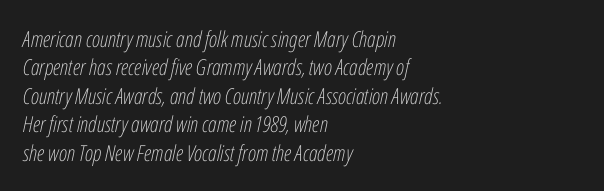
Q: Is the text bold? A: No.
Q: Is the text italic (slanted)? A: Yes, it leans right by about 12 degrees.
Q: Is the text underlined? A: No.
Q: How is the paragraph aligned? A: Left-aligned.
Q: Is the spacing between letters normal or unusually wide? A: Normal.
Q: Is the spacing between lines tight, normal or loose? A: Normal.
